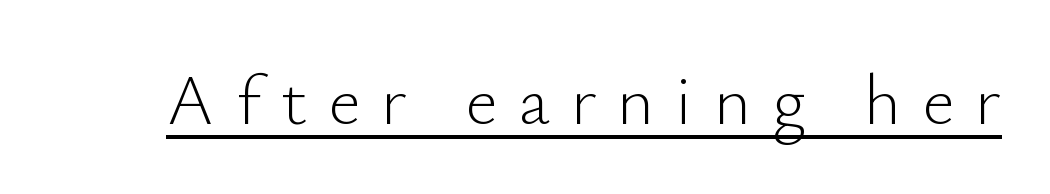
{"serif": "no", "italic": "no", "bold": "no", "weight": "light", "width": "normal", "stroke_contrast": "low", "x_height": "small", "monospaced": "no", "underline": "yes", "letter_spacing": "wide", "letter_spacing_em": 0.29, "glyph_px": 71}
